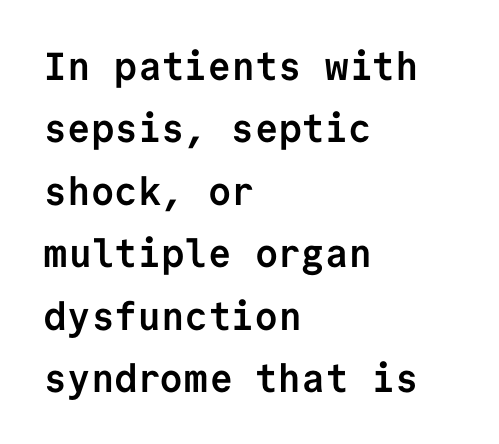
The image shows 39 px semibold sans-serif type, upright, monospaced; set left-aligned, normal line spacing (1.6x), normal letter spacing, not underlined; low stroke contrast and a medium x-height.
